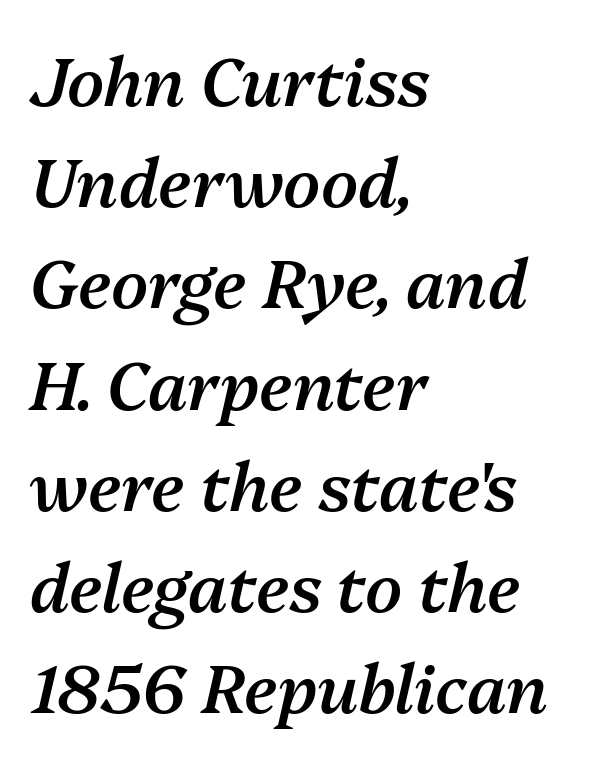
The image shows 67 px semibold type, italic (leaning right); set left-aligned, normal line spacing (1.51x), normal letter spacing, not underlined; medium stroke contrast and a medium x-height.
